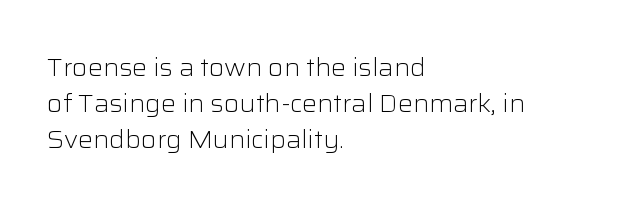
The rendering anchors every line to the left-hand side. Words appear dense and cohesive because spacing is normal. Does the leading feel generous? No, just average. A quiet, ordinary-to-light weight characterises the typeface.
